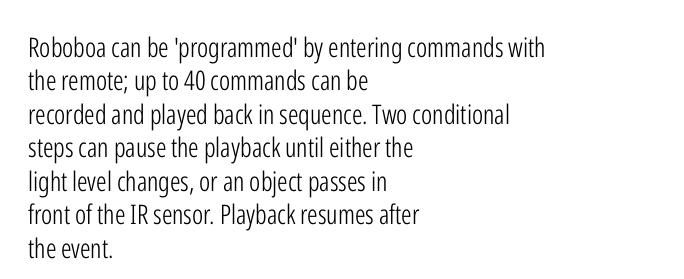
The image shows 27 px text type, upright; set left-aligned, line spacing 1.24x, normal letter spacing, not underlined.
